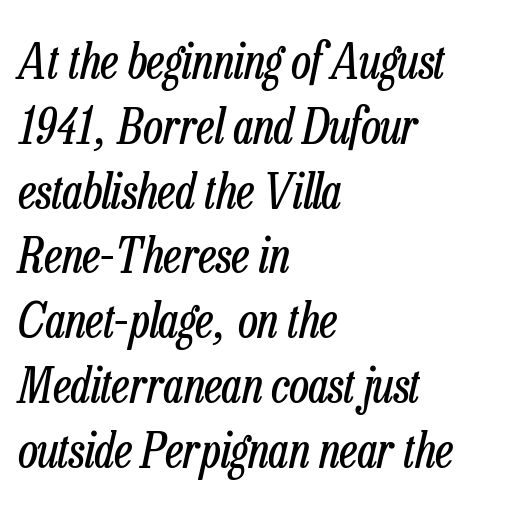
Nothing heavy about these letters — not bold at all. Plain, unruled lines of type. Characters follow at the spacing the type designer built in. A typesetter would call this proportional, since set widths differ per character. What's the leading like? Ordinary, nothing unusual.
